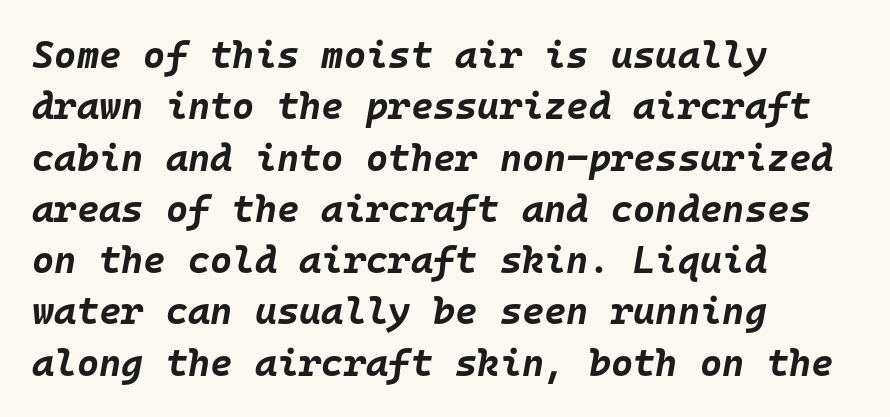
Is there much room between lines? A standard amount, neither cramped nor airy. Plenty of ink on the page — the face is bold. The foot of each line stays bare and open. Spacing verdict: monospaced, one width for all characters.
